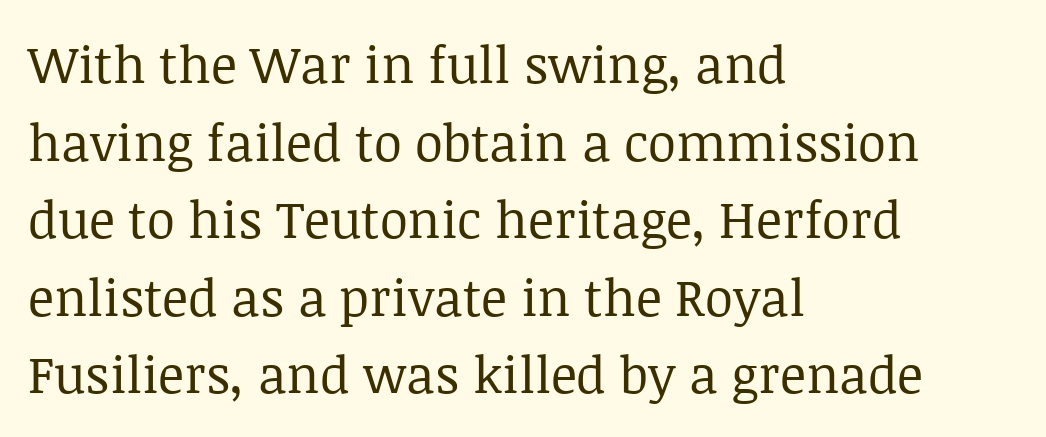
Q: Is the text bold? A: No.
Q: Is the text italic (slanted)? A: No, it is upright.
Q: Is the typeface a serif or a sans-serif typeface? A: Serif.
Q: Is the text underlined? A: No.
Q: How is the paragraph aligned? A: Left-aligned.
Q: Is the spacing between letters normal or unusually wide? A: Normal.
Q: Is the spacing between lines tight, normal or loose? A: Normal.
Q: Width (condensed, normal, or wide)? A: Normal.
Q: Stroke contrast? A: Low.
Q: x-height? A: Large.
Q: Monospaced? A: No.
